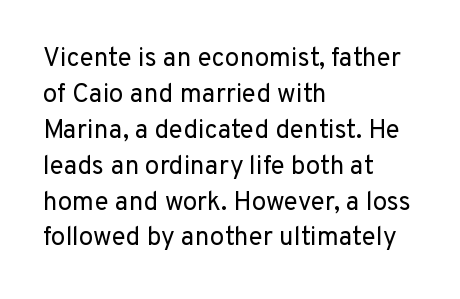
The characters are drawn with everyday or finer stroke widths. Line beginnings align vertically; line endings do not. Rule under the text: the space is simply empty. Words appear dense and cohesive because spacing is normal. Whoever set this chose a conventional vertical rhythm. Rendered with straight, roman letterforms.
